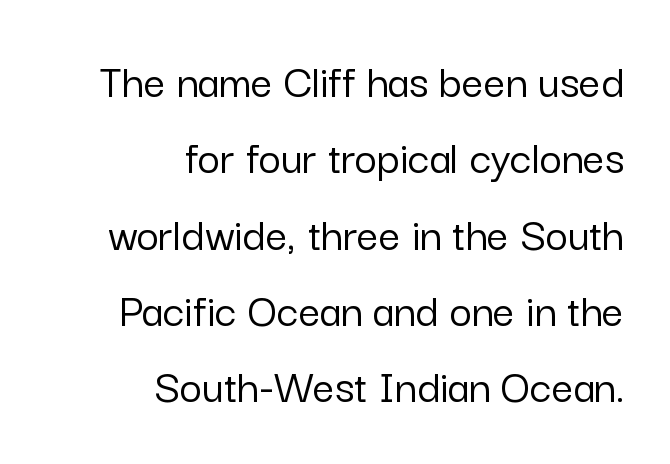
Q: Is the text italic (slanted)? A: No, it is upright.
Q: Is the typeface a serif or a sans-serif typeface? A: Sans-serif.
Q: Is the text underlined? A: No.
Q: How is the paragraph aligned? A: Right-aligned.
Q: Is the spacing between letters normal or unusually wide? A: Normal.
Q: Is the spacing between lines tight, normal or loose? A: Normal.
Q: Width (condensed, normal, or wide)? A: Normal.
Q: Stroke contrast? A: Low.
Q: x-height? A: Medium.
Q: Monospaced? A: No.
